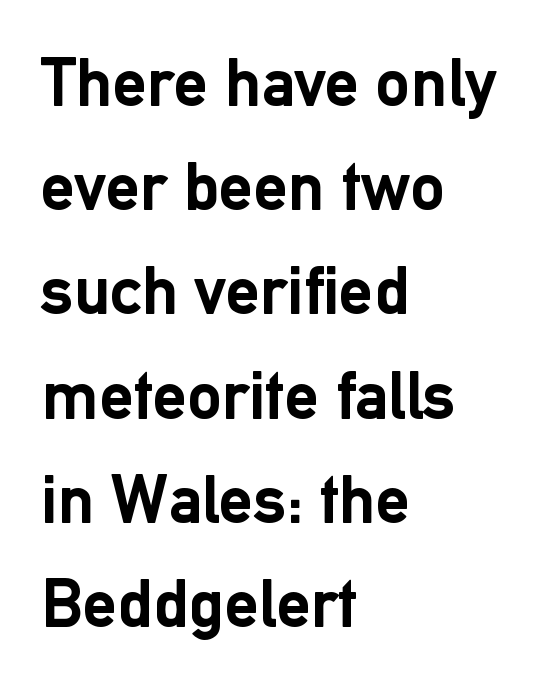
Q: Is the text bold? A: Yes.
Q: Is the text italic (slanted)? A: No, it is upright.
Q: Is the typeface a serif or a sans-serif typeface? A: Sans-serif.
Q: Is the text underlined? A: No.
Q: How is the paragraph aligned? A: Left-aligned.
Q: Is the spacing between letters normal or unusually wide? A: Normal.
Q: Is the spacing between lines tight, normal or loose? A: Normal.
Q: Width (condensed, normal, or wide)? A: Normal.
Q: Stroke contrast? A: Low.
Q: x-height? A: Medium.
Q: Monospaced? A: No.
